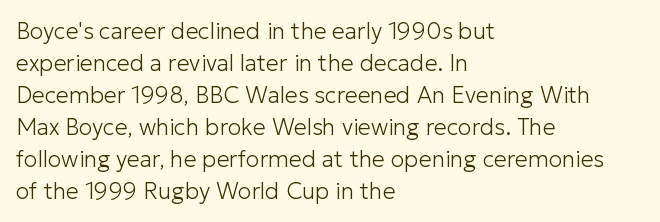
Q: Is the text bold? A: No.
Q: Is the text italic (slanted)? A: No, it is upright.
Q: Is the text underlined? A: No.
Q: How is the paragraph aligned? A: Left-aligned.
Q: Is the spacing between letters normal or unusually wide? A: Normal.
Q: Is the spacing between lines tight, normal or loose? A: Normal.
